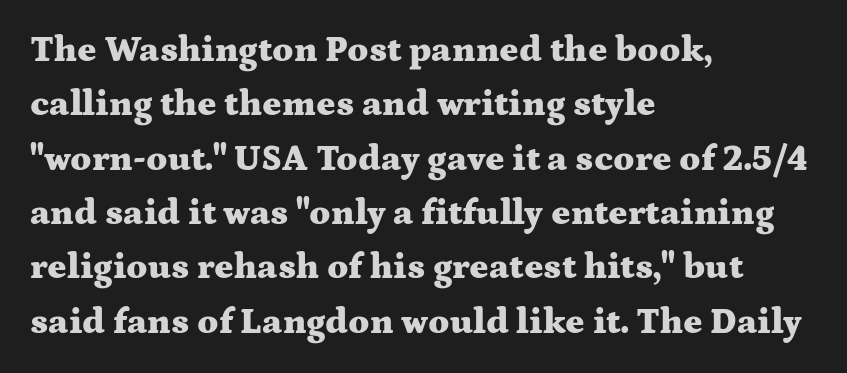
Q: Is the text bold? A: Yes.
Q: Is the text italic (slanted)? A: No, it is upright.
Q: Is the typeface a serif or a sans-serif typeface? A: Serif.
Q: Is the text underlined? A: No.
Q: How is the paragraph aligned? A: Left-aligned.
Q: Is the spacing between letters normal or unusually wide? A: Normal.
Q: Is the spacing between lines tight, normal or loose? A: Normal.
Q: Width (condensed, normal, or wide)? A: Wide.
Q: Stroke contrast? A: Medium.
Q: x-height? A: Medium.
Q: Monospaced? A: No.
